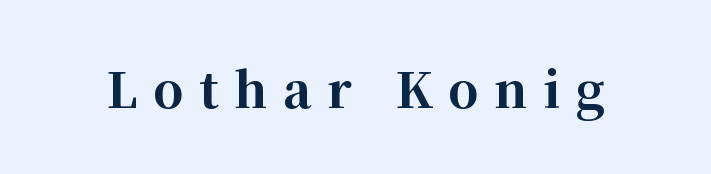
The image shows 48 px bold serif type, upright; set unusually wide letter spacing (+0.33 em), not underlined; high stroke contrast and a medium x-height.
